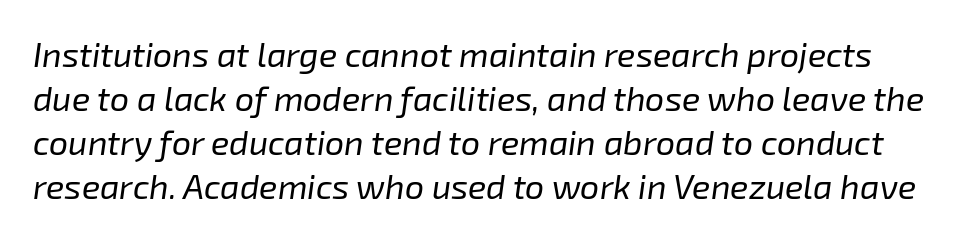
The image shows 34 px regular-weight type, italic (leaning right); set normal line spacing (1.29x), normal letter spacing, not underlined; low stroke contrast and a medium x-height.
